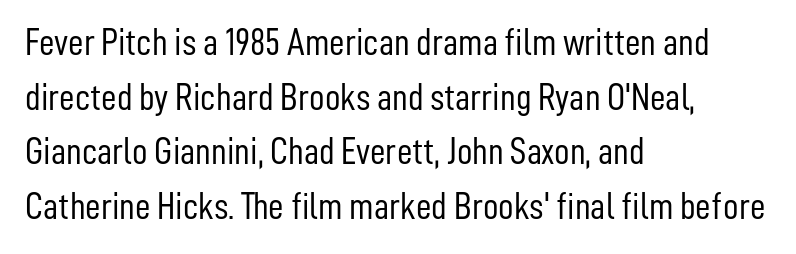
{"serif": "no", "italic": "no", "bold": "no", "weight": "light", "width": "condensed", "stroke_contrast": "low", "x_height": "medium", "monospaced": "no", "underline": "no", "align": "left", "line_spacing": "normal", "line_spacing_ratio": 1.44, "letter_spacing": "normal", "letter_spacing_em": 0.0, "glyph_px": 38}
